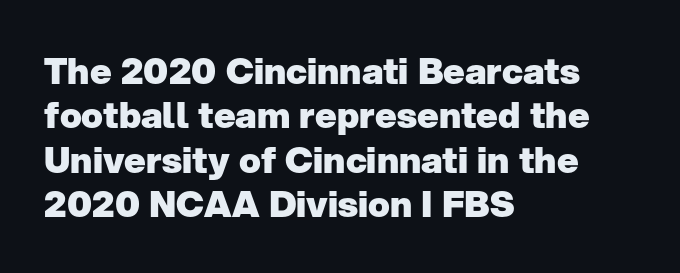
{"serif": "no", "italic": "no", "bold": "yes", "weight": "heavy", "width": "normal", "stroke_contrast": "low", "x_height": "medium", "monospaced": "no", "underline": "no", "align": "left", "line_spacing_ratio": 1.23, "letter_spacing": "normal", "letter_spacing_em": 0.0, "glyph_px": 36}
